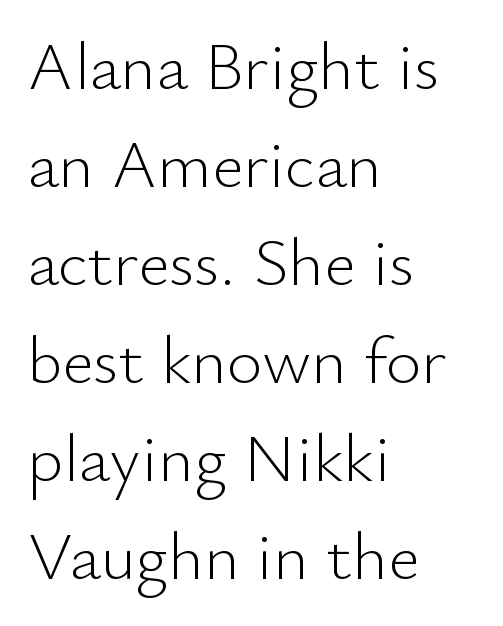
Q: Is the text bold? A: No.
Q: Is the text italic (slanted)? A: No, it is upright.
Q: Is the typeface a serif or a sans-serif typeface? A: Sans-serif.
Q: Is the text underlined? A: No.
Q: How is the paragraph aligned? A: Left-aligned.
Q: Is the spacing between letters normal or unusually wide? A: Normal.
Q: Is the spacing between lines tight, normal or loose? A: Normal.
Q: Width (condensed, normal, or wide)? A: Normal.
Q: Stroke contrast? A: Low.
Q: x-height? A: Small.
Q: Monospaced? A: No.
